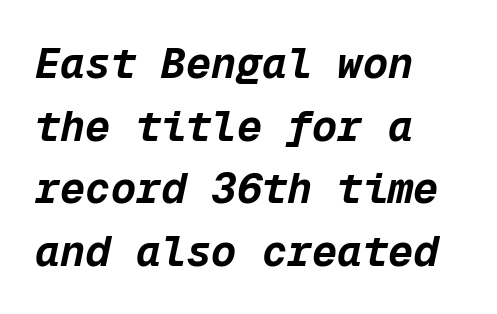
The image shows 42 px bold type, italic (leaning right), monospaced; set left-aligned, normal line spacing (1.49x), normal letter spacing, not underlined; low stroke contrast and a medium x-height.
